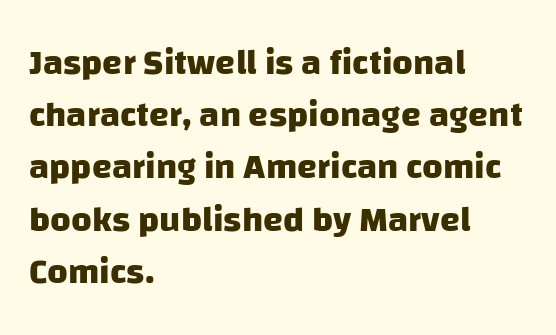
Q: Is the text bold? A: Yes.
Q: Is the typeface a serif or a sans-serif typeface? A: Sans-serif.
Q: Is the text underlined? A: No.
Q: How is the paragraph aligned? A: Left-aligned.
Q: Is the spacing between letters normal or unusually wide? A: Normal.
Q: Is the spacing between lines tight, normal or loose? A: Normal.
Q: Width (condensed, normal, or wide)? A: Normal.
Q: Stroke contrast? A: Low.
Q: x-height? A: Large.
Q: Monospaced? A: No.
